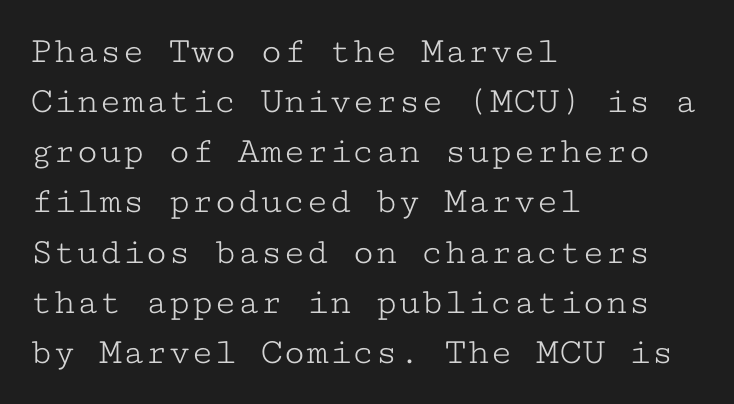
Q: Is the text bold? A: No.
Q: Is the text italic (slanted)? A: No, it is upright.
Q: Is the typeface a serif or a sans-serif typeface? A: Serif.
Q: Is the text underlined? A: No.
Q: How is the paragraph aligned? A: Left-aligned.
Q: Is the spacing between letters normal or unusually wide? A: Normal.
Q: Is the spacing between lines tight, normal or loose? A: Normal.
Q: Width (condensed, normal, or wide)? A: Wide.
Q: Stroke contrast? A: Low.
Q: x-height? A: Medium.
Q: Monospaced? A: Yes.
